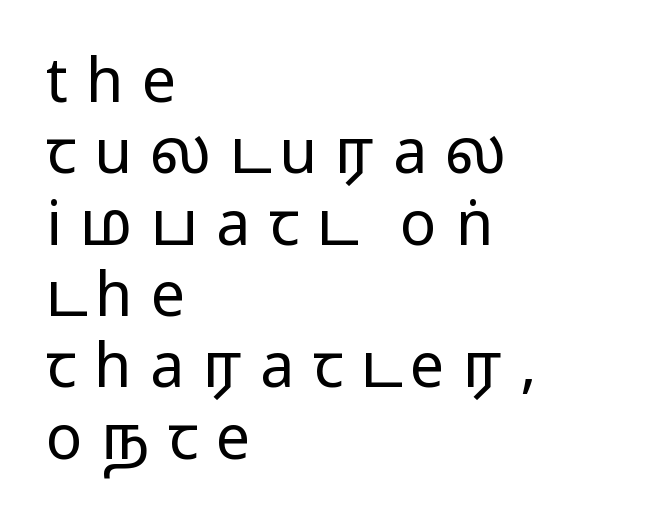
{"serif": "no", "italic": "no", "width": "wide", "stroke_contrast": "medium", "monospaced": "no", "underline": "no", "align": "left", "line_spacing_ratio": 1.17, "letter_spacing": "wide", "letter_spacing_em": 0.3, "glyph_px": 61}
